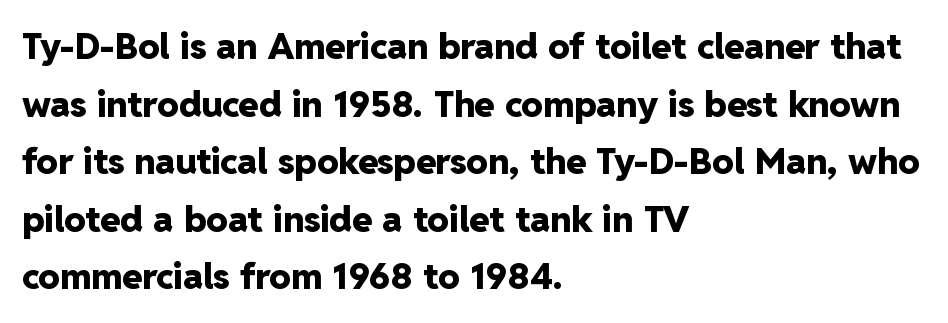
The image shows 36 px heavy sans-serif type, upright; set left-aligned, normal line spacing (1.6x), normal letter spacing, not underlined; low stroke contrast and a medium x-height.
